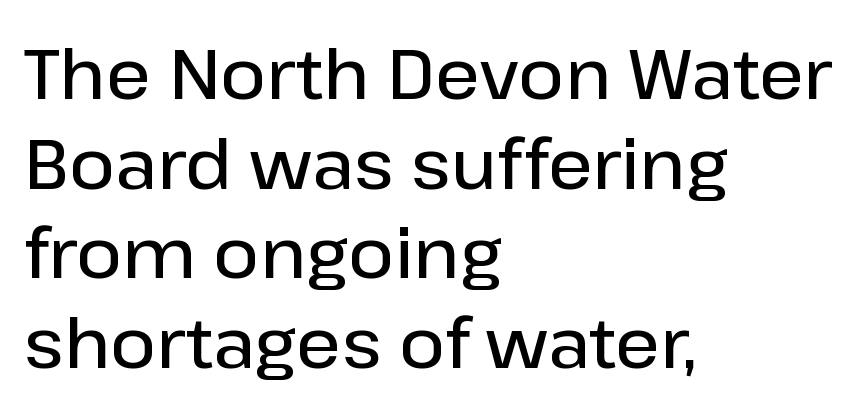
{"serif": "no", "italic": "no", "bold": "semi", "weight": "semibold", "width": "normal", "stroke_contrast": "low", "x_height": "medium", "monospaced": "no", "underline": "no", "align": "left", "line_spacing": "normal", "line_spacing_ratio": 1.28, "letter_spacing": "normal", "letter_spacing_em": 0.0, "glyph_px": 70}
